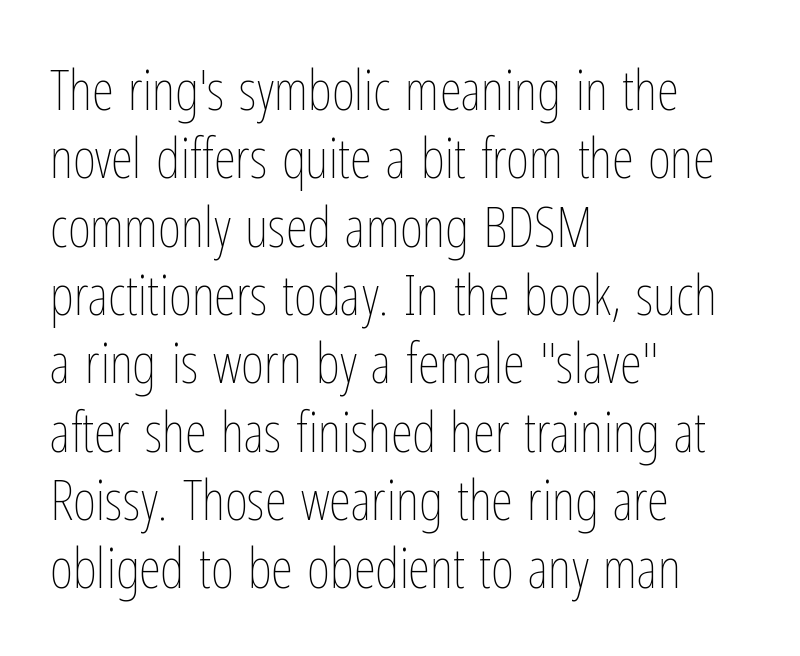
The image shows 56 px thin, condensed type, upright; set left-aligned, line spacing 1.22x, normal letter spacing, not underlined; low stroke contrast and a medium x-height.
